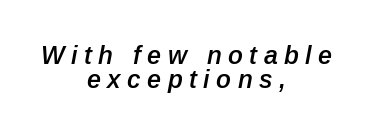
Q: Is the text bold? A: Semi-bold.
Q: Is the text italic (slanted)? A: Yes, it leans right by about 12 degrees.
Q: Is the text underlined? A: No.
Q: How is the paragraph aligned? A: Centered.
Q: Is the spacing between letters normal or unusually wide? A: Unusually wide.
Q: Is the spacing between lines tight, normal or loose? A: Tight.
